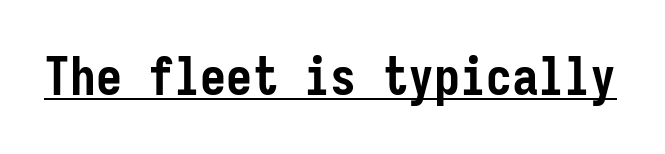
Q: Is the text bold? A: Yes.
Q: Is the text italic (slanted)? A: No, it is upright.
Q: Is the typeface a serif or a sans-serif typeface? A: Sans-serif.
Q: Is the text underlined? A: Yes.
Q: Is the spacing between letters normal or unusually wide? A: Normal.
Q: Width (condensed, normal, or wide)? A: Condensed.
Q: Stroke contrast? A: Low.
Q: x-height? A: Medium.
Q: Monospaced? A: Yes.
